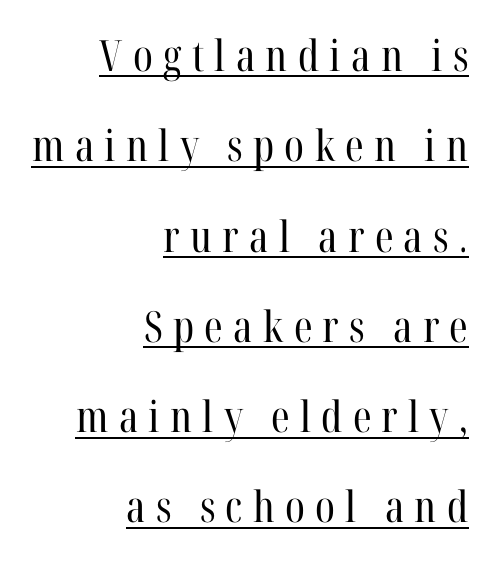
The passage shown is typeset with a serif family. The strokes are not fattened; the text isn't bold. A roman cut, with each character standing at attention. Emphasis is given by a line drawn under the lettering. You could not count columns in this text — the font is proportionally spaced. Caption: expanded tracking, letters set apart.
